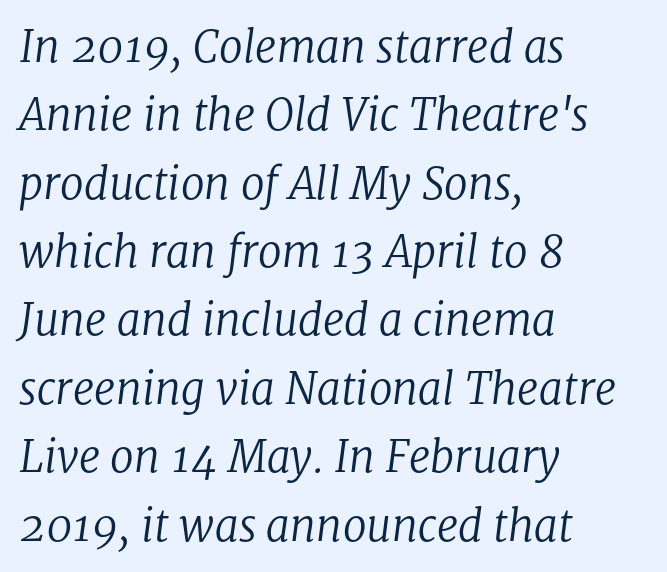
Q: Is the text bold? A: No.
Q: Is the text italic (slanted)? A: Yes, it leans right by about 8 degrees.
Q: Is the typeface a serif or a sans-serif typeface? A: Serif.
Q: Is the text underlined? A: No.
Q: How is the paragraph aligned? A: Left-aligned.
Q: Is the spacing between letters normal or unusually wide? A: Normal.
Q: Is the spacing between lines tight, normal or loose? A: Normal.
Q: Width (condensed, normal, or wide)? A: Normal.
Q: Stroke contrast? A: Low.
Q: x-height? A: Medium.
Q: Monospaced? A: No.
